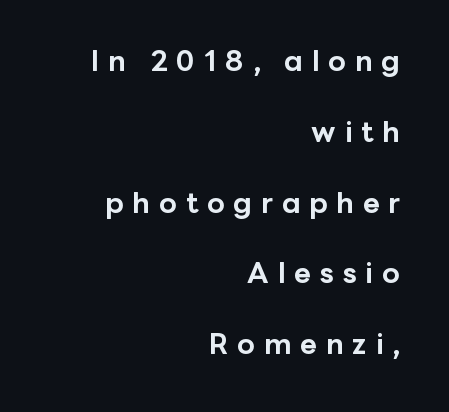
The image shows 29 px bold sans-serif type, upright; set right-aligned, loose line spacing (2.44x), unusually wide letter spacing (+0.3 em), not underlined; low stroke contrast and a medium x-height.
